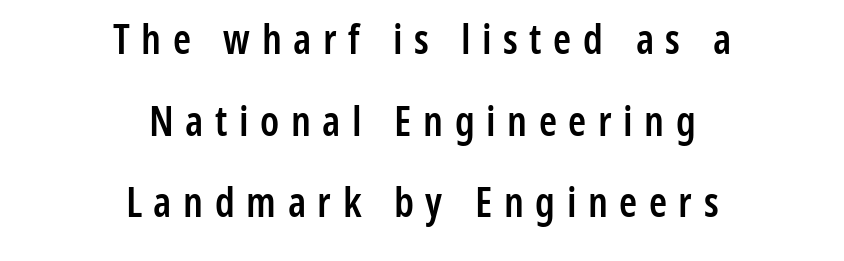
{"serif": "no", "italic": "no", "bold": "semi", "weight": "semibold", "width": "condensed", "stroke_contrast": "low", "x_height": "medium", "monospaced": "no", "underline": "no", "align": "center", "line_spacing": "loose", "line_spacing_ratio": 1.99, "letter_spacing": "wide", "letter_spacing_em": 0.28, "glyph_px": 41}
